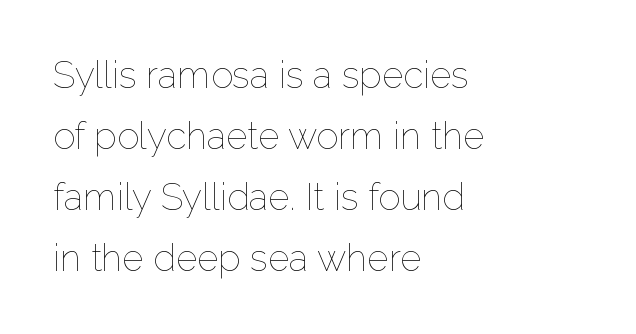
{"italic": "no", "bold": "no", "weight": "thin", "width": "normal", "stroke_contrast": "low", "x_height": "medium", "monospaced": "no", "underline": "no", "align": "left", "line_spacing": "normal", "line_spacing_ratio": 1.65, "letter_spacing": "normal", "letter_spacing_em": 0.0, "glyph_px": 37}
